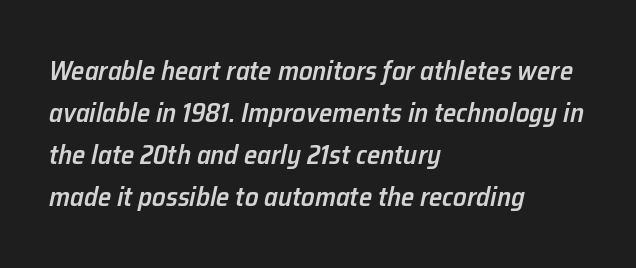
This rendering uses left alignment, leaving the right contour irregular. The font is running at a semibold setting, under full bold. Interline gaps are of average width in this sample. No word sits above an underline. This sample uses plain, unmodified letter spacing. The lettering tilts uniformly, giving the passage an italic look.
